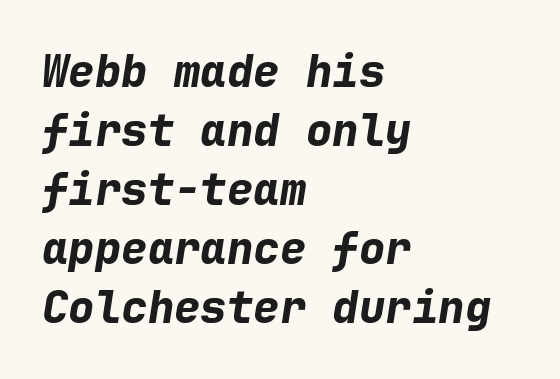
Q: Is the text bold? A: Yes.
Q: Is the text italic (slanted)? A: Yes, it leans right by about 9 degrees.
Q: Is the text underlined? A: No.
Q: How is the paragraph aligned? A: Left-aligned.
Q: Is the spacing between letters normal or unusually wide? A: Normal.
Q: Is the spacing between lines tight, normal or loose? A: Normal.
Q: Width (condensed, normal, or wide)? A: Normal.
Q: Stroke contrast? A: Low.
Q: x-height? A: Medium.
Q: Monospaced? A: Yes.
